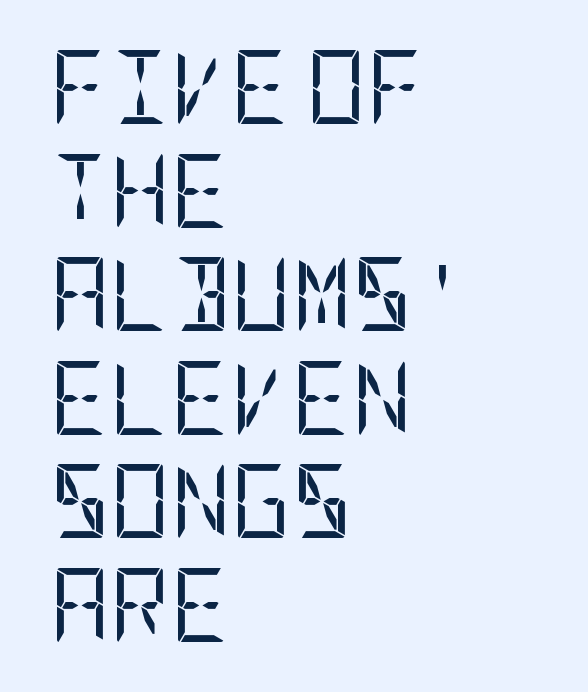
The specimen omits any rule beneath the text block's lines. The typography opts for an upright posture over an oblique one. The letters look calm and open, with moderate or lighter stems. The horizontal fit of the characters is conventional and even. Does the copy run flush right? No — it runs flush left. The passage shown is typeset with a sans-serif family.
